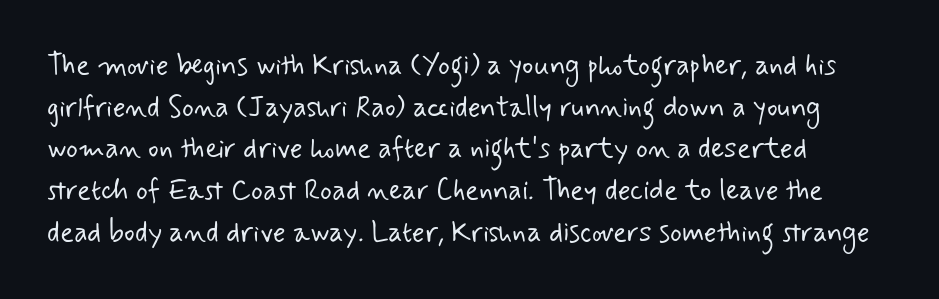
To sum up the face: it is a sans, with no serifs. Is the stroke heavy? The answer is a plain regular-or-lighter. Line spacing here is normal. Horizontal alignment here is leftward, the default for most running prose.
